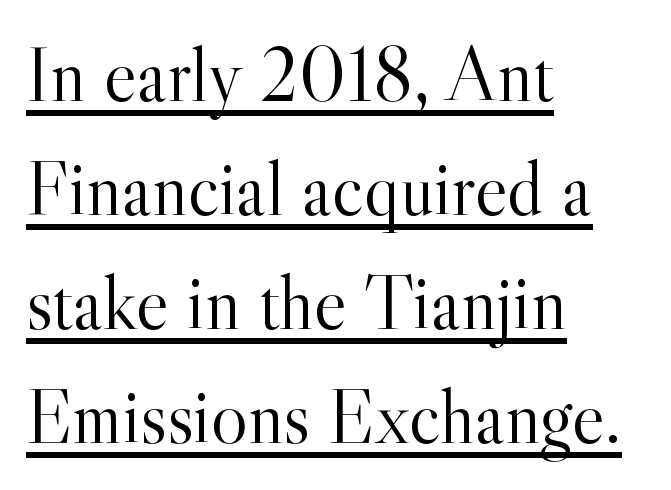
The image shows 77 px light serif type, upright; set left-aligned, normal line spacing (1.48x), normal letter spacing, underlined; a small x-height.
